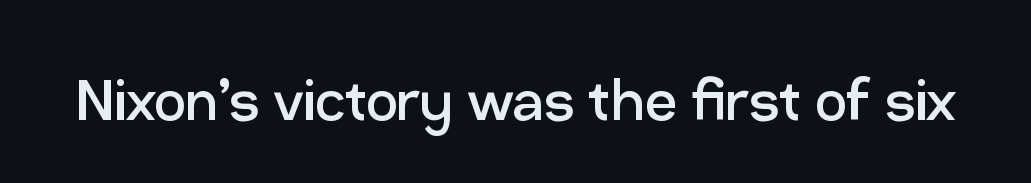
Vertical stems look standard width or narrower in stroke. The glyphs are unaccompanied by any horizontal stroke below them. Unlike italic type, these characters show no tilt at all. Honestly, the letter spacing is just normal — you wouldn't notice it. Varying glyph widths throughout — classic text-font behaviour.
